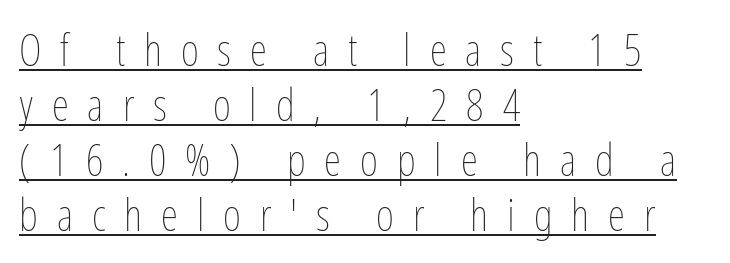
The image shows 44 px thin, condensed type, upright; set left-aligned, normal line spacing (1.25x), unusually wide letter spacing (+0.43 em), underlined; low stroke contrast and a medium x-height.
